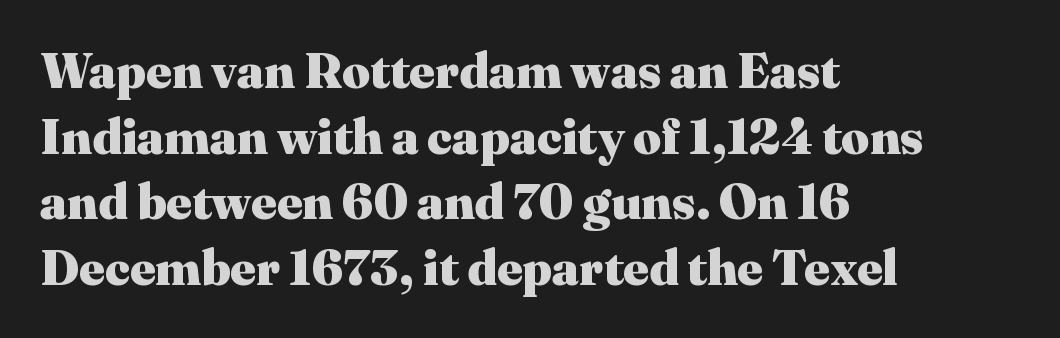
Q: Is the text bold? A: Yes.
Q: Is the text italic (slanted)? A: No, it is upright.
Q: Is the typeface a serif or a sans-serif typeface? A: Serif.
Q: Is the text underlined? A: No.
Q: How is the paragraph aligned? A: Left-aligned.
Q: Is the spacing between letters normal or unusually wide? A: Normal.
Q: Is the spacing between lines tight, normal or loose? A: Normal.
Q: Width (condensed, normal, or wide)? A: Normal.
Q: Stroke contrast? A: Medium.
Q: x-height? A: Medium.
Q: Monospaced? A: No.
